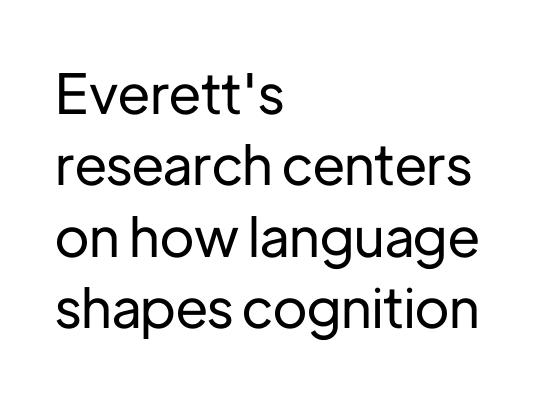
The image shows 55 px sans-serif type, upright; set left-aligned, normal line spacing (1.3x), normal letter spacing, not underlined; low stroke contrast and a medium x-height.
